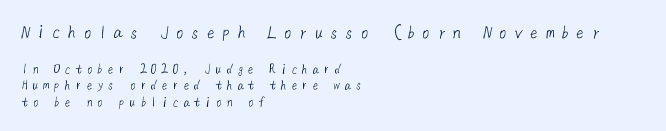
Q: Is the text bold? A: No.
Q: Is the text underlined? A: No.
Q: How is the paragraph aligned? A: Left-aligned.
Q: Is the spacing between letters normal or unusually wide? A: Unusually wide.
Q: Which block of text is set in a larger size, the first (top) or the second (bottom)? A: The first (top) one.
